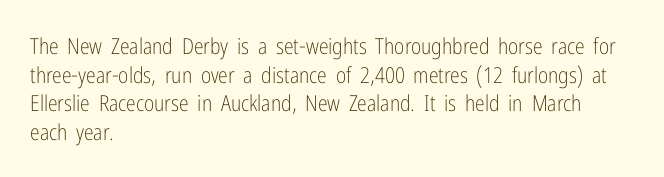
Check the space under the baseline: it is left empty. Characters follow at the spacing the type designer built in. These glyphs show unthickened strokes, regular width or finer. This is the regular roman posture of the typeface. A typesetter would call this leading conventional body-copy spacing. The compositor pushed each line to the left boundary.
